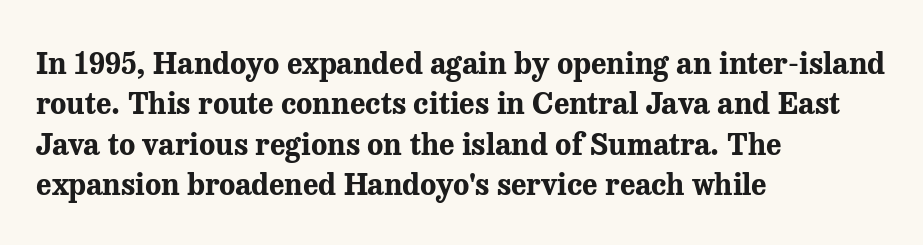
Q: Is the text bold? A: Yes.
Q: Is the text italic (slanted)? A: No, it is upright.
Q: Is the typeface a serif or a sans-serif typeface? A: Serif.
Q: Is the text underlined? A: No.
Q: How is the paragraph aligned? A: Left-aligned.
Q: Is the spacing between letters normal or unusually wide? A: Normal.
Q: Is the spacing between lines tight, normal or loose? A: Normal.
Q: Width (condensed, normal, or wide)? A: Normal.
Q: Stroke contrast? A: Medium.
Q: x-height? A: Medium.
Q: Monospaced? A: No.
